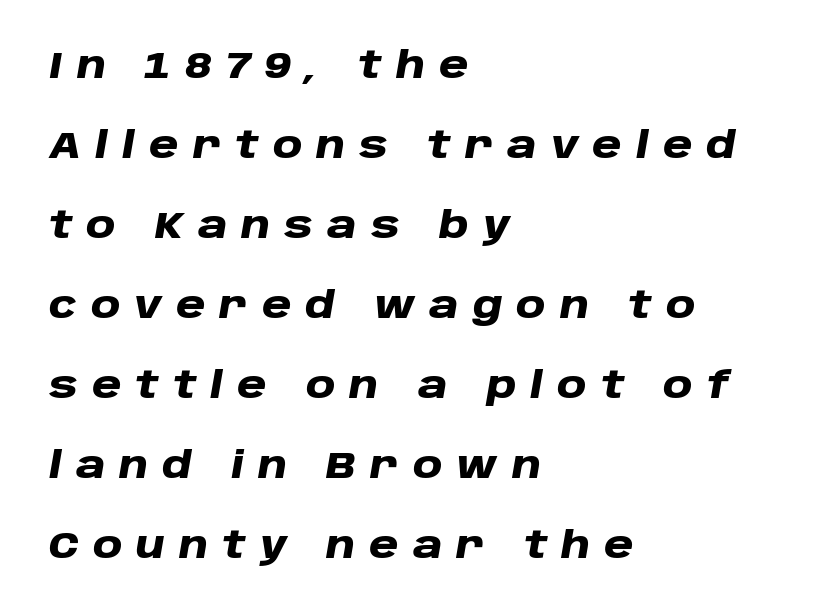
How heavy is the stroke? Heavy — this is a bold. All the whitespace from short lines collects on the right. The axis of the letterforms is tilted away from vertical. The face used here is proportionally spaced, like ordinary book or web type. Short note: letters widely spaced. Type without underlining.
